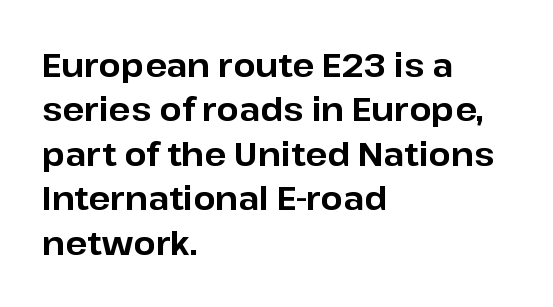
{"serif": "no", "italic": "no", "bold": "yes", "weight": "bold", "width": "normal", "stroke_contrast": "low", "x_height": "medium", "monospaced": "no", "underline": "no", "align": "left", "line_spacing": "normal", "line_spacing_ratio": 1.39, "letter_spacing": "normal", "letter_spacing_em": 0.0, "glyph_px": 32}
